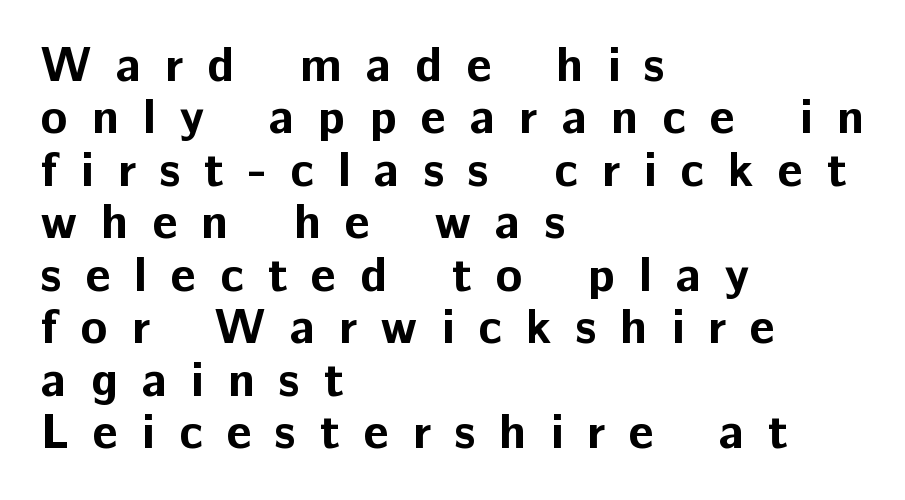
The image shows 49 px bold sans-serif type, upright; set left-aligned, tight line spacing (1.07x), unusually wide letter spacing (+0.49 em), not underlined; low stroke contrast and a medium x-height.
